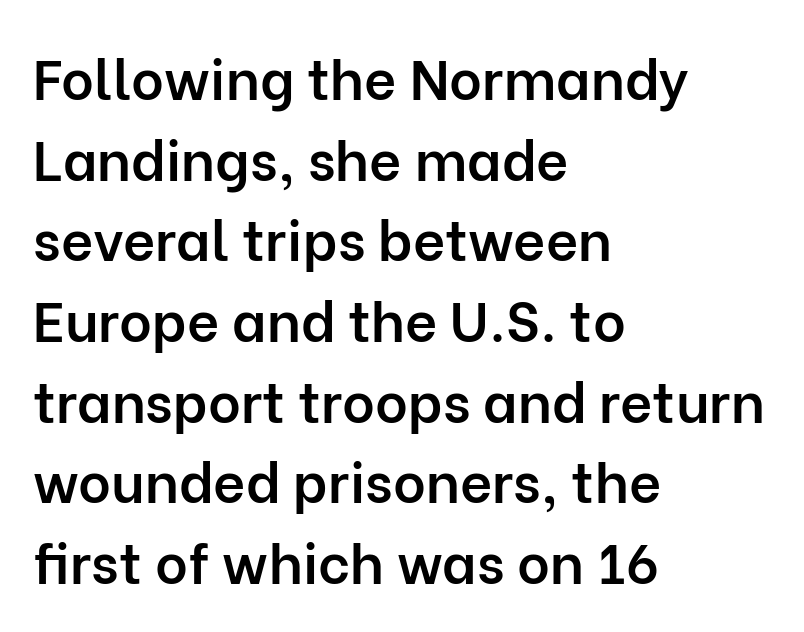
The letters stand upright; this is a roman face. Weight check: semibold — heavier than regular, not quite bold. Standard letterfit; no display-style spreading of the glyphs. Horizontally, the lines are justified to the leading edge only. Does the leading feel generous? No, just average.
